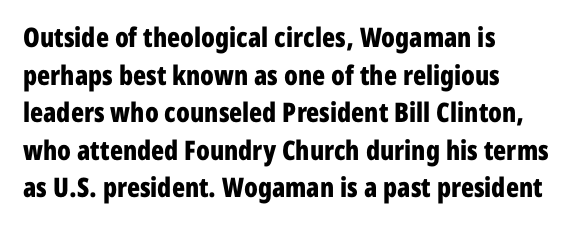
{"italic": "no", "bold": "yes", "underline": "no", "align": "left", "line_spacing": "normal", "line_spacing_ratio": 1.39, "letter_spacing": "normal", "letter_spacing_em": 0.0, "glyph_px": 27}
